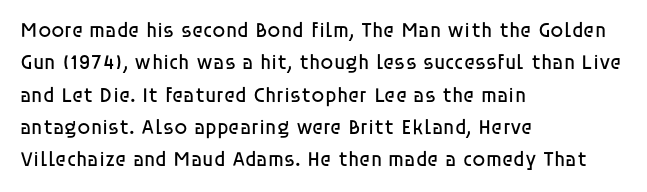
Q: Is the text bold? A: No.
Q: Is the text italic (slanted)? A: No, it is upright.
Q: Is the text underlined? A: No.
Q: How is the paragraph aligned? A: Left-aligned.
Q: Is the spacing between letters normal or unusually wide? A: Normal.
Q: Is the spacing between lines tight, normal or loose? A: Normal.
